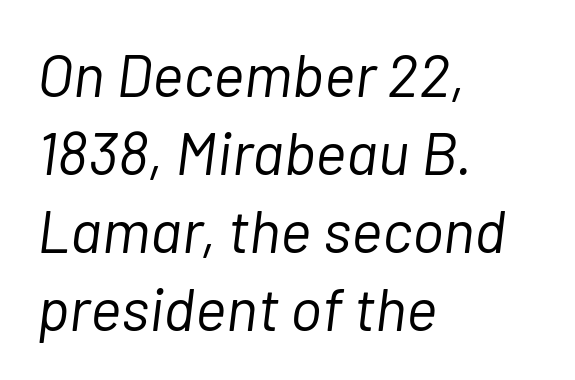
The image shows 60 px light type, italic (leaning right); set left-aligned, normal line spacing (1.3x), normal letter spacing, not underlined; low stroke contrast and a medium x-height.
